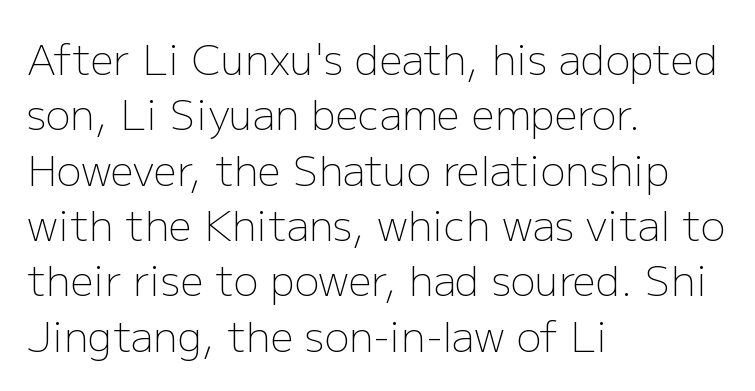
{"serif": "no", "italic": "no", "bold": "no", "weight": "light", "width": "normal", "stroke_contrast": "low", "x_height": "medium", "monospaced": "no", "underline": "no", "align": "left", "line_spacing": "normal", "line_spacing_ratio": 1.35, "letter_spacing": "normal", "letter_spacing_em": 0.0, "glyph_px": 41}
